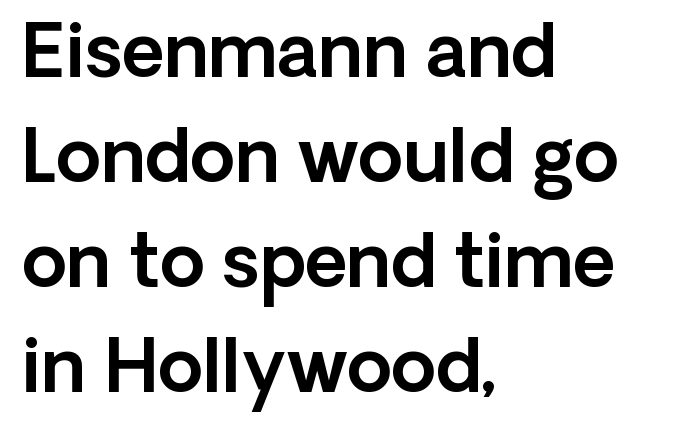
{"serif": "no", "italic": "no", "width": "normal", "x_height": "medium", "monospaced": "no", "underline": "no", "align": "left", "line_spacing": "normal", "line_spacing_ratio": 1.44, "letter_spacing": "normal", "letter_spacing_em": 0.0, "glyph_px": 73}
